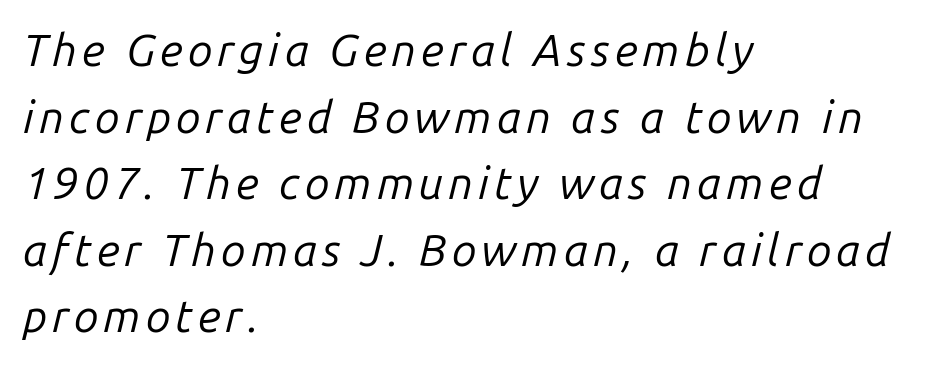
Italic: yes, the glyphs are oblique. Interline gaps are of average width in this sample. Descenders are the only things crossing below the line. These lines are rendered in a variable-pitch font. Left-aligned paragraph, ragged on the right.
